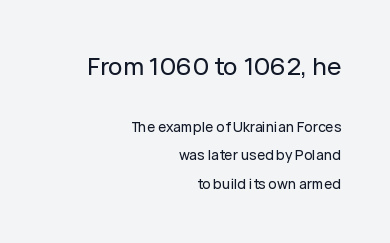
Q: Is the text italic (slanted)? A: No, it is upright.
Q: Is the text underlined? A: No.
Q: How is the paragraph aligned? A: Right-aligned.
Q: Is the spacing between letters normal or unusually wide? A: Normal.
Q: Is the spacing between lines tight, normal or loose? A: Loose.
Q: Which block of text is set in a larger size, the first (top) or the second (bottom)? A: The first (top) one.
